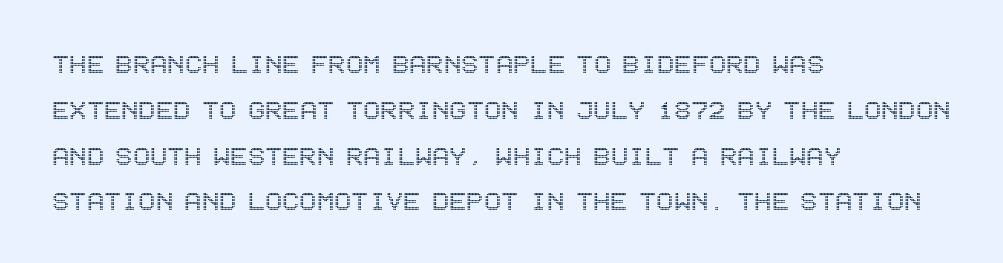
The image shows 32 px condensed type, upright; set left-aligned, normal line spacing (1.43x), normal letter spacing, not underlined; a large x-height.
